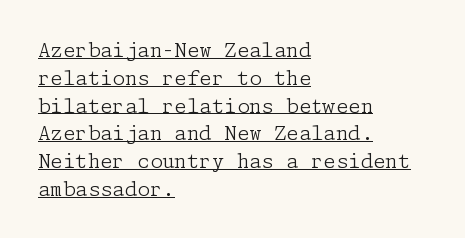
{"italic": "no", "bold": "no", "underline": "yes", "align": "left", "line_spacing": "normal", "line_spacing_ratio": 1.39, "letter_spacing": "normal", "letter_spacing_em": 0.0, "glyph_px": 20}
